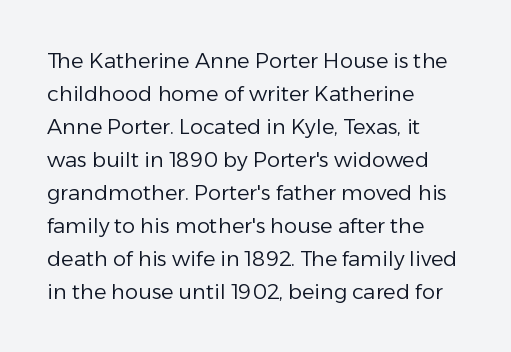
The image shows 21 px text type, upright; set left-aligned, normal line spacing (1.57x), normal letter spacing, not underlined.
